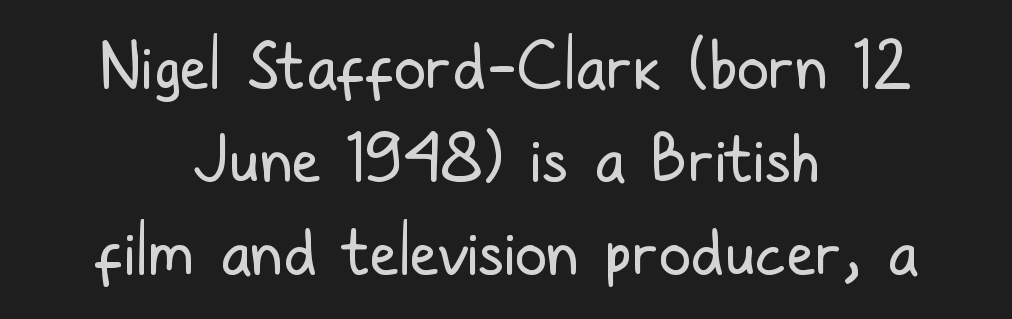
The rendering positions every line midway between the sides. Only glyphs here, with clear space below each row. Posture: straight, roman, zero tilt. Horizontal bands of white between lines are of average thickness.
